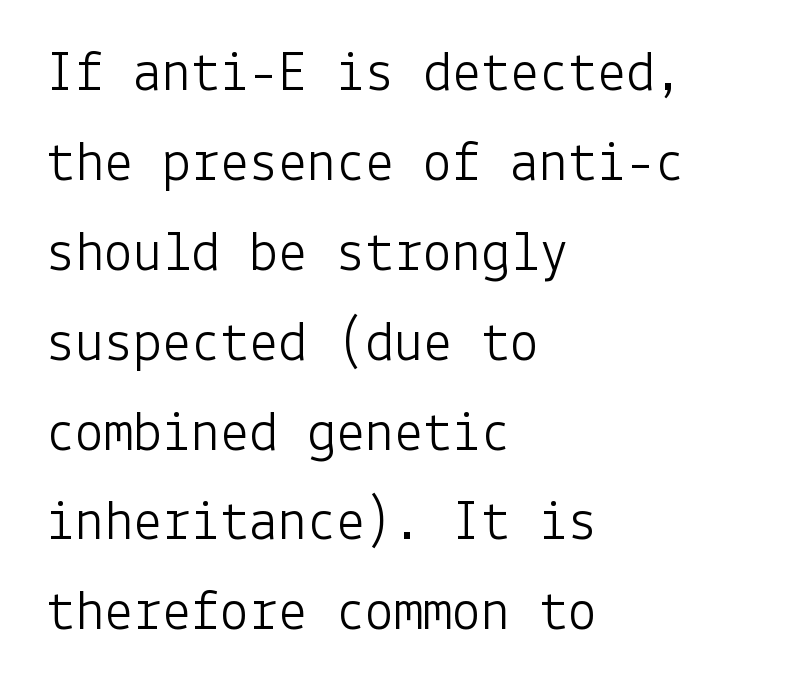
{"serif": "no", "italic": "no", "bold": "no", "weight": "light", "width": "normal", "stroke_contrast": "low", "x_height": "medium", "underline": "no", "align": "left", "line_spacing": "normal", "line_spacing_ratio": 1.55, "letter_spacing": "normal", "letter_spacing_em": 0.0, "glyph_px": 58}
